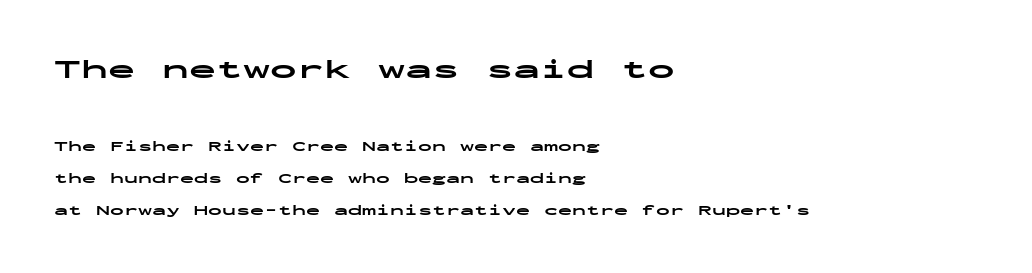
The image shows 27 px bold type, upright; set left-aligned, loose line spacing (2.3x), normal letter spacing, not underlined; the first (top) block is 1.93x larger.
